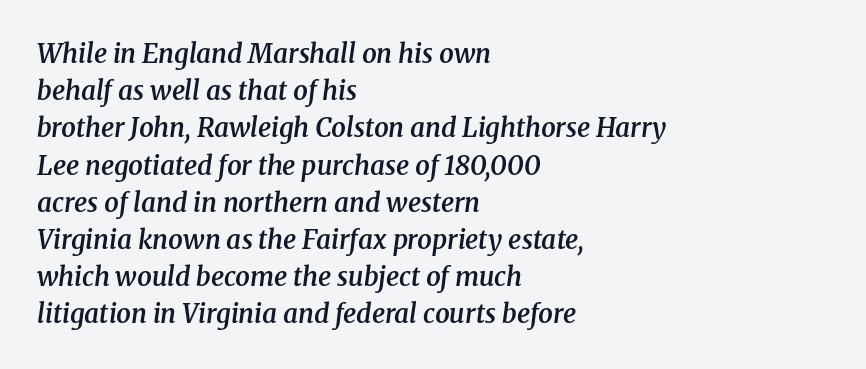
{"italic": "yes", "lean": "right", "slant_degrees": 8, "bold": "semi", "underline": "no", "align": "left", "line_spacing": "normal", "line_spacing_ratio": 1.43, "letter_spacing": "normal", "letter_spacing_em": 0.0, "glyph_px": 26}
